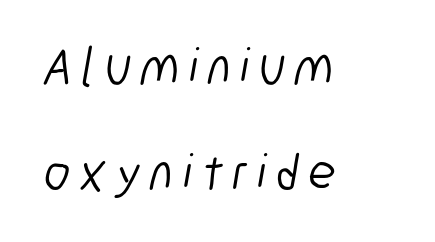
The designer went with a sans here, leaving each stem footless. A typesetter would call this leading open, well beyond the default. Alignment: flush left. Nobody drew a line under any word here. The typeface has the unassuming heft of standard copy or less.
